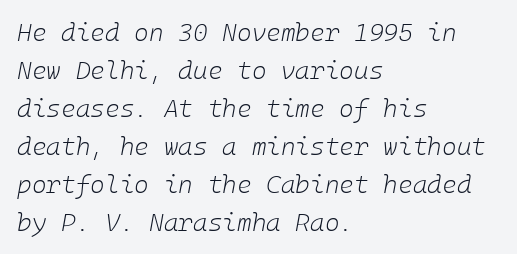
The image shows 25 px text type, italic (leaning right); set left-aligned, normal line spacing (1.52x), normal letter spacing, not underlined.
